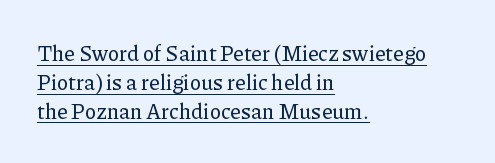
{"italic": "no", "underline": "yes", "align": "left", "line_spacing": "normal", "line_spacing_ratio": 1.37, "letter_spacing": "normal", "letter_spacing_em": 0.0, "glyph_px": 21}
